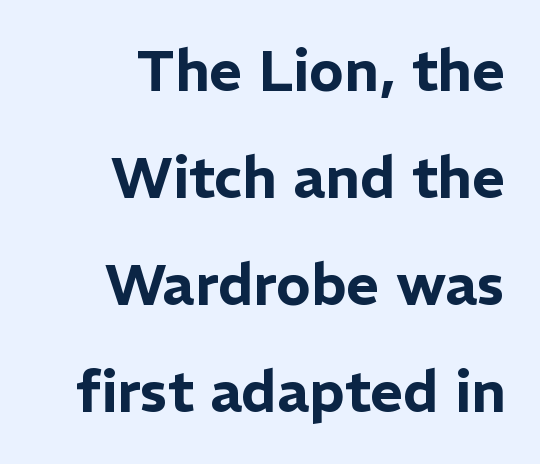
The letters carry no serifs — their stems end cleanly without finishing strokes. Each line ends at the same right margin while the left side varies. Vertical strokes here are truly vertical. Each letter keeps its own natural width here, so spacing adapts to shape. Any mark beneath the type? The region is blank. Each word holds together tightly as a unit, with standard inter-letter gaps.
